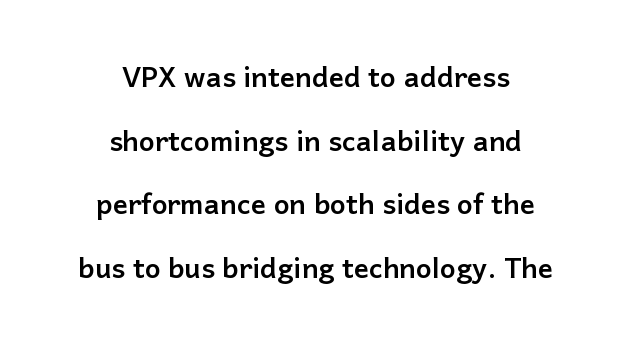
Q: Is the text bold? A: Yes.
Q: Is the text italic (slanted)? A: No, it is upright.
Q: Is the typeface a serif or a sans-serif typeface? A: Sans-serif.
Q: Is the text underlined? A: No.
Q: How is the paragraph aligned? A: Centered.
Q: Is the spacing between letters normal or unusually wide? A: Normal.
Q: Is the spacing between lines tight, normal or loose? A: Loose.
Q: Width (condensed, normal, or wide)? A: Normal.
Q: Stroke contrast? A: Low.
Q: x-height? A: Medium.
Q: Monospaced? A: No.
